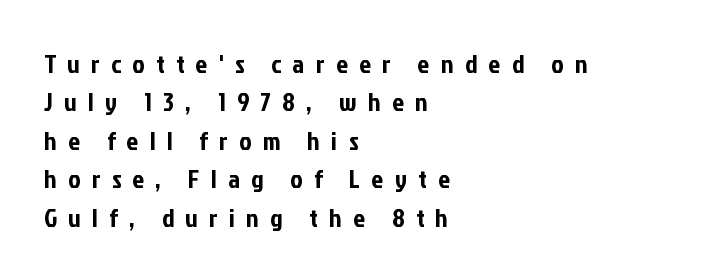
The image shows 26 px text type, upright; set left-aligned, normal line spacing (1.48x), unusually wide letter spacing (+0.44 em), not underlined.
